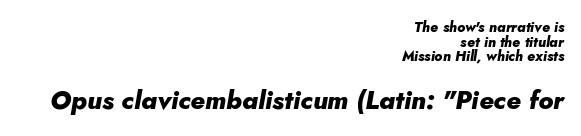
Q: Is the text bold? A: Yes.
Q: Is the text italic (slanted)? A: Yes, it leans right by about 10 degrees.
Q: Is the text underlined? A: No.
Q: How is the paragraph aligned? A: Right-aligned.
Q: Is the spacing between letters normal or unusually wide? A: Normal.
Q: Is the spacing between lines tight, normal or loose? A: Tight.
Q: Which block of text is set in a larger size, the first (top) or the second (bottom)? A: The second (bottom) one.
